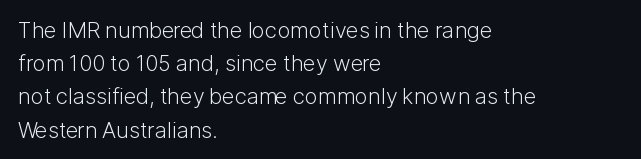
Tall strokes in this sample are plumb rather than angled. Weight: regular or lighter. Tracking value appears to be zero — textbook default spacing. The passage shown stacks its lines at a standard gap. The lines in this sample share a left origin and differ only in where they stop. Anything drawn beneath the words? Only blank space.
